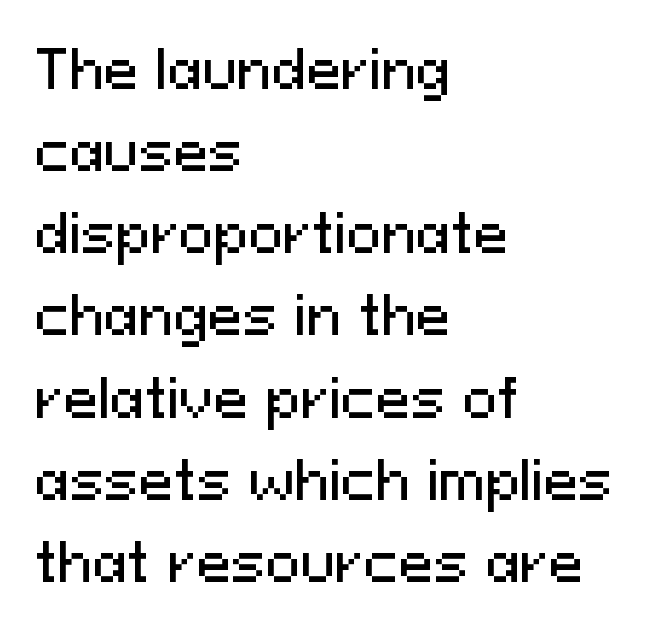
The image shows 52 px sans-serif type, upright; set left-aligned, normal line spacing (1.58x), normal letter spacing, not underlined; medium stroke contrast and a medium x-height.
